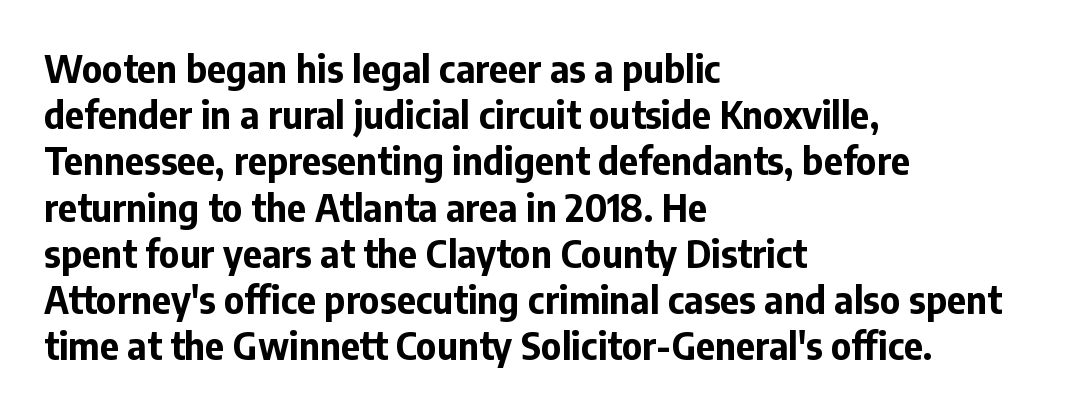
In terms of posture, this sample is upright. Note the varied advance widths — an 'i' is clearly narrower than an 'm'. Weight check: bold — yes, fully. Nobody drew a line under any word here. Casual observation: everything's shoved over to the left. Students, observe: this is what conventionally led text looks like.
